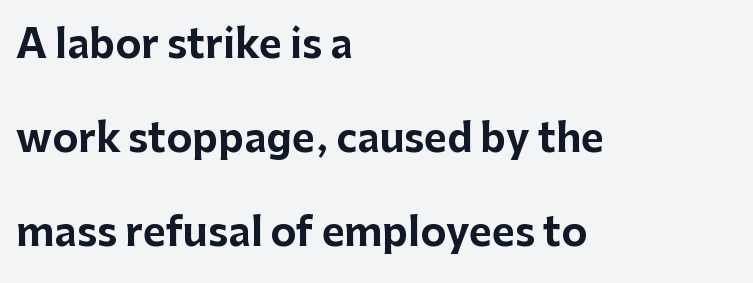
The image shows 39 px bold sans-serif type, upright; set left-aligned, loose line spacing (2.41x), normal letter spacing, not underlined; low stroke contrast and a medium x-height.
